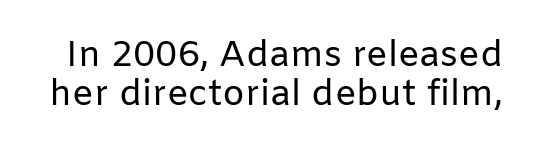
Q: Is the text bold? A: No.
Q: Is the text italic (slanted)? A: No, it is upright.
Q: Is the typeface a serif or a sans-serif typeface? A: Sans-serif.
Q: Is the text underlined? A: No.
Q: Is the spacing between letters normal or unusually wide? A: Normal.
Q: Is the spacing between lines tight, normal or loose? A: Tight.
Q: Width (condensed, normal, or wide)? A: Normal.
Q: Stroke contrast? A: Low.
Q: x-height? A: Medium.
Q: Monospaced? A: No.
